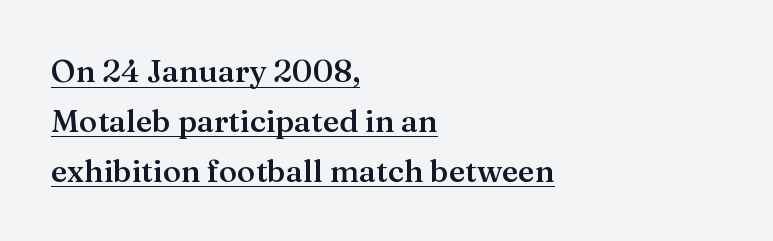
{"serif": "yes", "italic": "no", "bold": "semi", "weight": "semibold", "width": "normal", "stroke_contrast": "medium", "x_height": "medium", "monospaced": "no", "underline": "yes", "align": "left", "line_spacing": "normal", "line_spacing_ratio": 1.61, "letter_spacing": "normal", "letter_spacing_em": 0.0, "glyph_px": 31}
